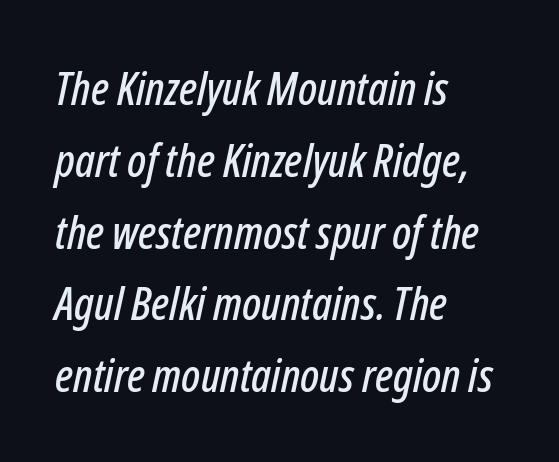
Q: Is the text italic (slanted)? A: Yes, it leans right by about 12 degrees.
Q: Is the text underlined? A: No.
Q: How is the paragraph aligned? A: Left-aligned.
Q: Is the spacing between letters normal or unusually wide? A: Normal.
Q: Is the spacing between lines tight, normal or loose? A: Normal.
Q: Width (condensed, normal, or wide)? A: Condensed.
Q: Stroke contrast? A: Low.
Q: x-height? A: Medium.
Q: Monospaced? A: No.
